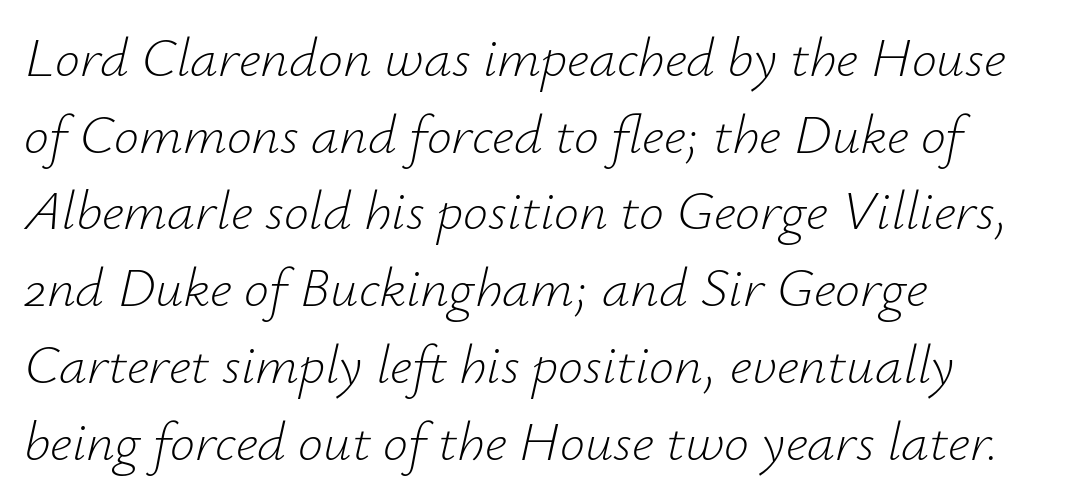
Q: Is the text bold? A: No.
Q: Is the text italic (slanted)? A: Yes, it leans right by about 12 degrees.
Q: Is the text underlined? A: No.
Q: How is the paragraph aligned? A: Left-aligned.
Q: Is the spacing between letters normal or unusually wide? A: Normal.
Q: Is the spacing between lines tight, normal or loose? A: Normal.
Q: Width (condensed, normal, or wide)? A: Normal.
Q: Stroke contrast? A: Low.
Q: x-height? A: Small.
Q: Monospaced? A: No.
